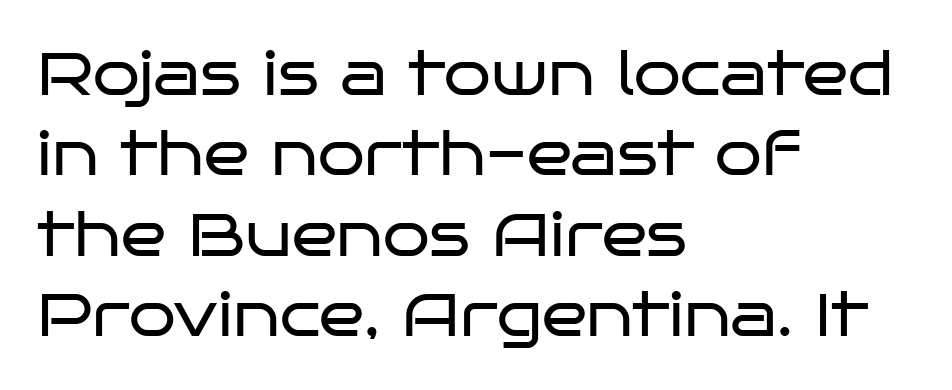
The passage is arranged the way most books set body copy — flush left. It's the straight-up-and-down kind of type. Think standard paragraph weight, or any step lighter than that. This rendering leaves character spacing at its baseline value. The space between consecutive lines is moderate. You could not count columns in this text — the font is proportionally spaced.
